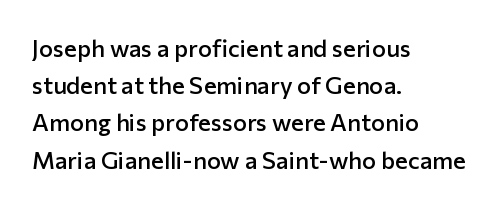
{"italic": "no", "bold": "semi", "underline": "no", "align": "left", "line_spacing": "normal", "line_spacing_ratio": 1.55, "letter_spacing": "normal", "letter_spacing_em": 0.0, "glyph_px": 24}
